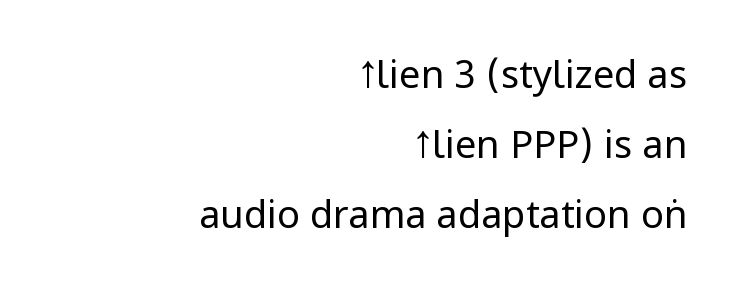
Where is the straight margin? On the right. Is this a sans? Yes — the strokes have no serifs. Do the letters lean? They stand straight. This is not heavy type; no bold has been used. Compared with typical body copy, the letter spacing here is the same.
